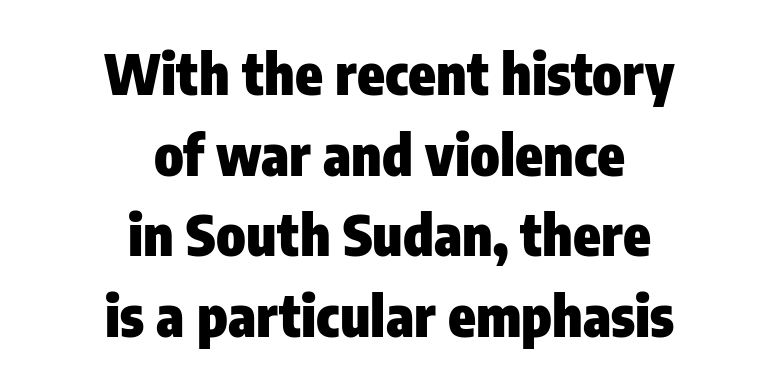
Normally led — the rows are evenly, conventionally spaced. Horizontal alignment here is central, giving a formal, balanced look. Has an underline been added? It has not. Ordinary non-slanted type is in use.
